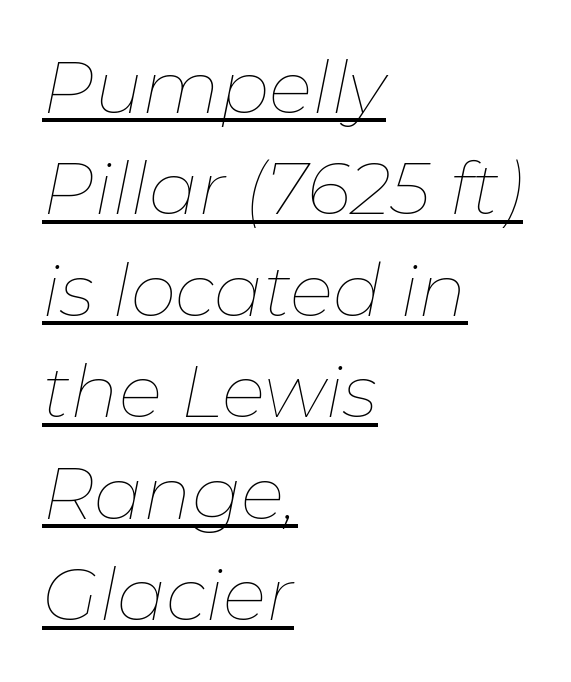
The image shows 73 px thin type, italic (leaning right); set left-aligned, normal line spacing (1.39x), normal letter spacing, underlined; low stroke contrast and a medium x-height.
